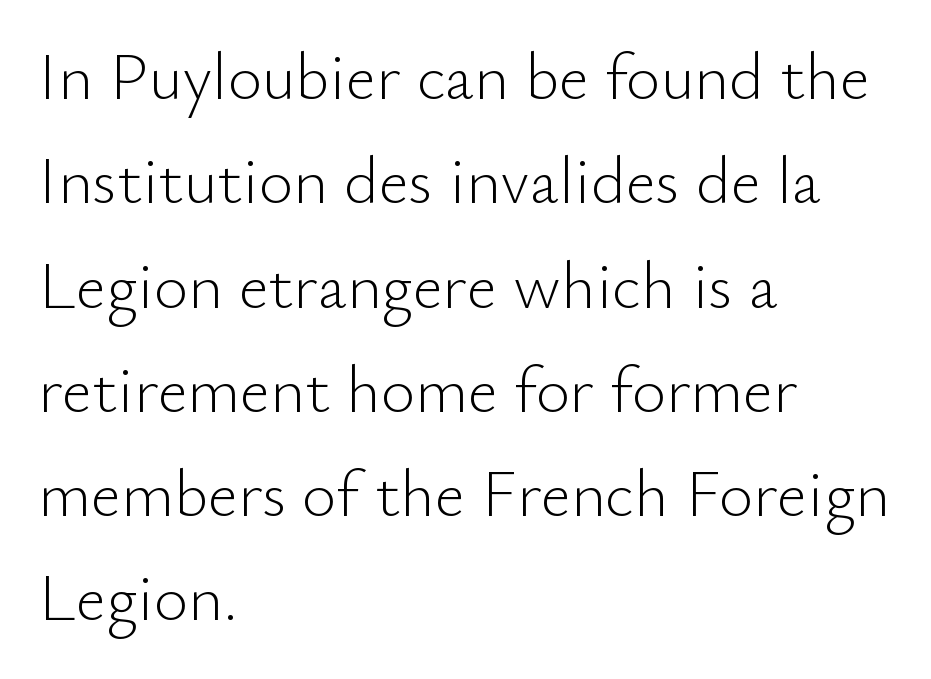
{"serif": "no", "italic": "no", "bold": "no", "weight": "light", "width": "normal", "stroke_contrast": "low", "x_height": "small", "monospaced": "no", "underline": "no", "align": "left", "line_spacing": "normal", "line_spacing_ratio": 1.58, "letter_spacing": "normal", "letter_spacing_em": 0.0, "glyph_px": 66}
